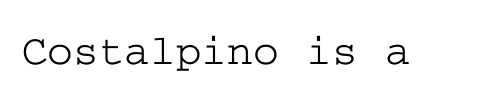
Q: Is the text italic (slanted)? A: No, it is upright.
Q: Is the typeface a serif or a sans-serif typeface? A: Serif.
Q: Is the text underlined? A: No.
Q: Is the spacing between letters normal or unusually wide? A: Normal.
Q: Width (condensed, normal, or wide)? A: Wide.
Q: Stroke contrast? A: Low.
Q: x-height? A: Medium.
